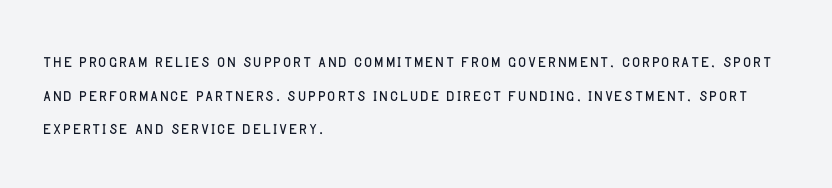
{"italic": "no", "bold": "no", "underline": "no", "align": "left", "line_spacing": "normal", "line_spacing_ratio": 1.53, "letter_spacing": "normal", "letter_spacing_em": 0.0, "glyph_px": 22}
